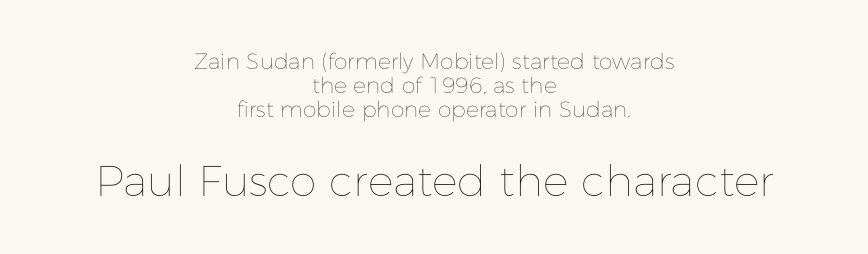
Q: Is the text bold? A: No.
Q: Is the text italic (slanted)? A: No, it is upright.
Q: Is the text underlined? A: No.
Q: How is the paragraph aligned? A: Centered.
Q: Is the spacing between letters normal or unusually wide? A: Normal.
Q: Is the spacing between lines tight, normal or loose? A: Tight.
Q: Which block of text is set in a larger size, the first (top) or the second (bottom)? A: The second (bottom) one.
Q: Width (condensed, normal, or wide)? A: Normal.
Q: Stroke contrast? A: Low.
Q: x-height? A: Medium.
Q: Monospaced? A: No.
